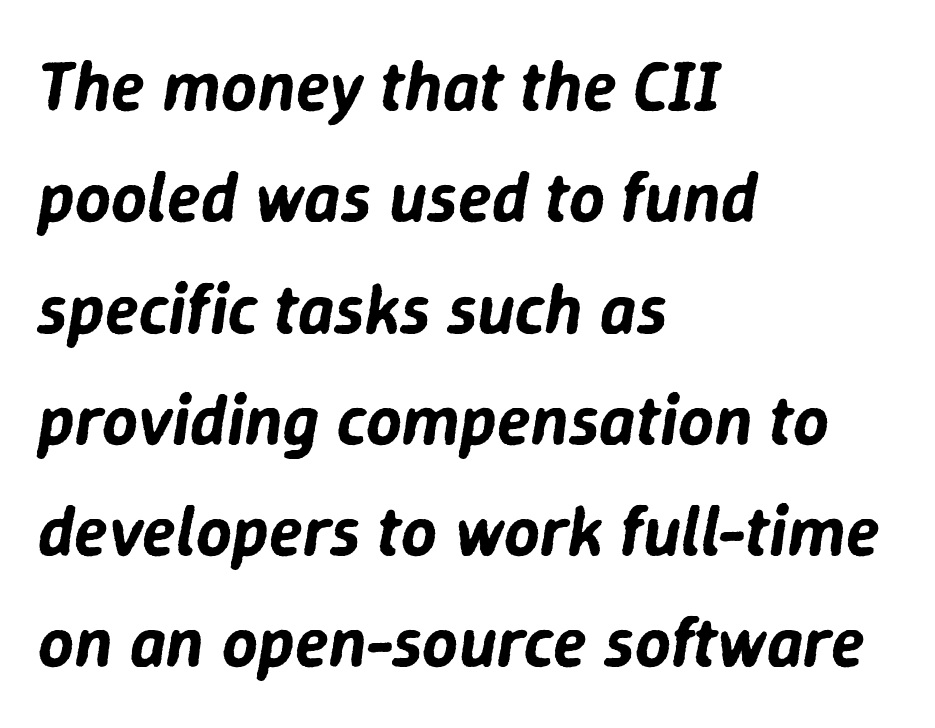
{"italic": "yes", "lean": "right", "slant_degrees": 9, "width": "normal", "stroke_contrast": "low", "x_height": "medium", "monospaced": "no", "underline": "no", "align": "left", "line_spacing": "normal", "line_spacing_ratio": 1.59, "letter_spacing": "normal", "letter_spacing_em": 0.0, "glyph_px": 70}
